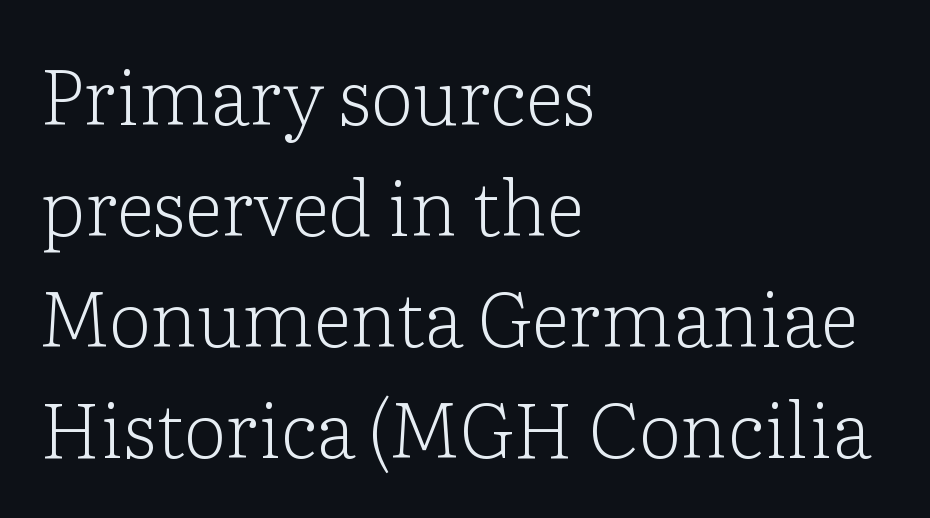
Q: Is the text bold? A: No.
Q: Is the text italic (slanted)? A: No, it is upright.
Q: Is the typeface a serif or a sans-serif typeface? A: Serif.
Q: Is the text underlined? A: No.
Q: How is the paragraph aligned? A: Left-aligned.
Q: Is the spacing between letters normal or unusually wide? A: Normal.
Q: Is the spacing between lines tight, normal or loose? A: Normal.
Q: Width (condensed, normal, or wide)? A: Normal.
Q: Stroke contrast? A: Low.
Q: x-height? A: Medium.
Q: Monospaced? A: No.
